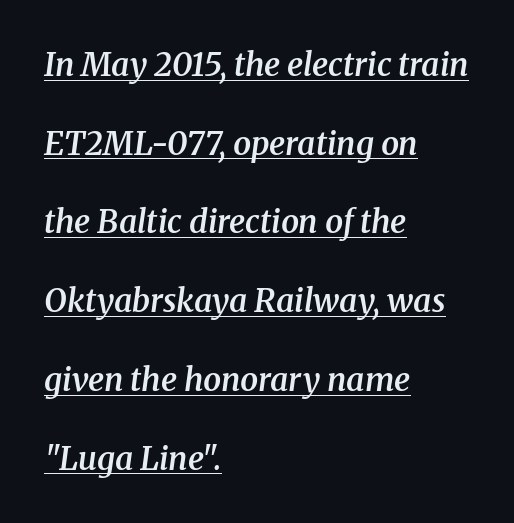
The compositor pushed each line to the left boundary. A serif font was chosen for this passage. The text carries the slant typical of an italic or oblique font. Is the type bold? Partly — it's a semibold, heavier than regular but not fully bold. Note the varied advance widths — an 'i' is clearly narrower than an 'm'.
